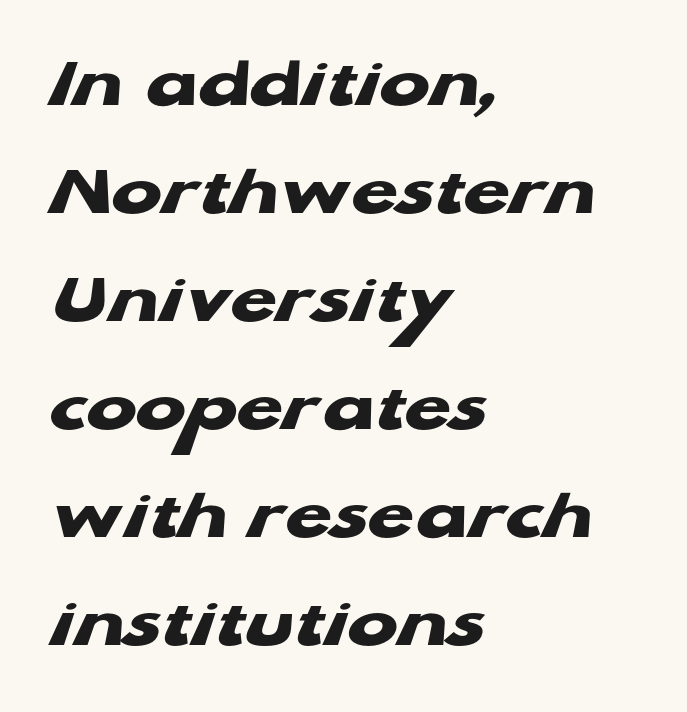
The image shows 75 px heavy, wide sans-serif type; set left-aligned, normal line spacing (1.44x), normal letter spacing, not underlined; low stroke contrast and a medium x-height.
